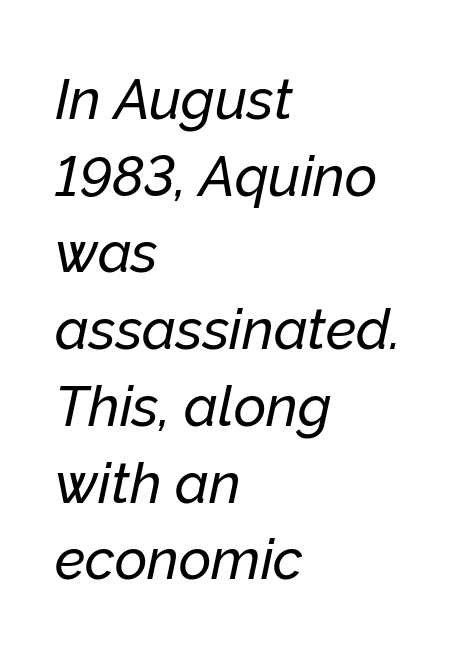
Q: Is the text italic (slanted)? A: Yes, it leans right by about 12 degrees.
Q: Is the text underlined? A: No.
Q: How is the paragraph aligned? A: Left-aligned.
Q: Is the spacing between letters normal or unusually wide? A: Normal.
Q: Is the spacing between lines tight, normal or loose? A: Normal.
Q: Width (condensed, normal, or wide)? A: Normal.
Q: Stroke contrast? A: Low.
Q: x-height? A: Medium.
Q: Monospaced? A: No.
